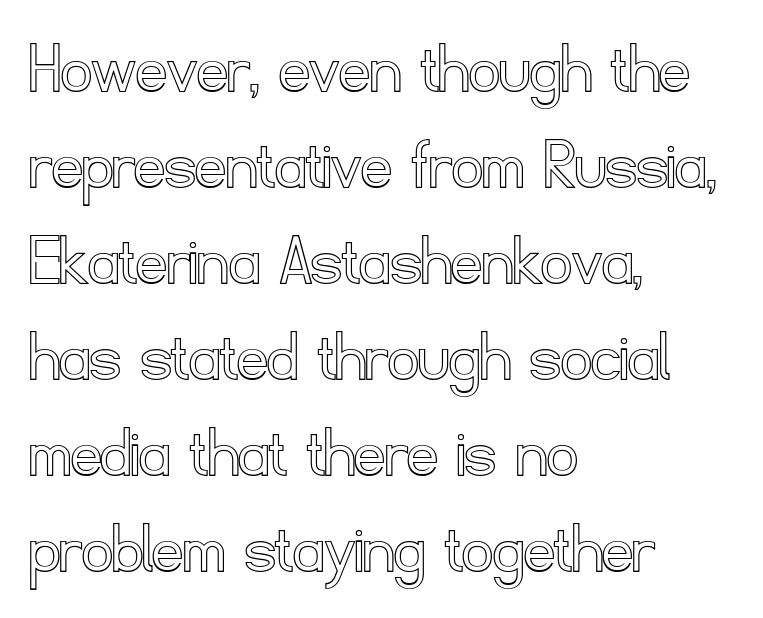
Q: Is the text italic (slanted)? A: No, it is upright.
Q: Is the text underlined? A: No.
Q: How is the paragraph aligned? A: Left-aligned.
Q: Is the spacing between letters normal or unusually wide? A: Normal.
Q: Is the spacing between lines tight, normal or loose? A: Normal.
Q: Width (condensed, normal, or wide)? A: Normal.
Q: x-height? A: Small.
Q: Monospaced? A: No.
